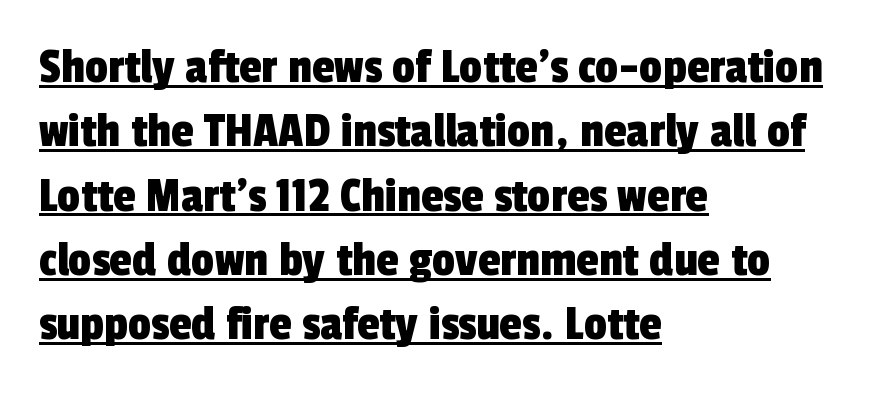
{"serif": "no", "width": "condensed", "x_height": "medium", "monospaced": "no", "underline": "yes", "align": "left", "line_spacing": "normal", "line_spacing_ratio": 1.26, "letter_spacing": "normal", "letter_spacing_em": 0.0, "glyph_px": 51}
